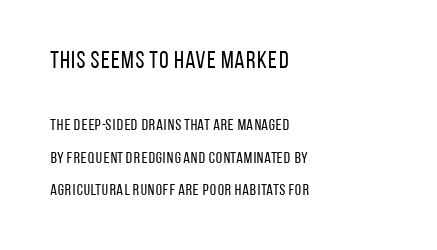
Q: Is the text bold? A: No.
Q: Is the text italic (slanted)? A: No, it is upright.
Q: Is the text underlined? A: No.
Q: How is the paragraph aligned? A: Left-aligned.
Q: Is the spacing between letters normal or unusually wide? A: Normal.
Q: Is the spacing between lines tight, normal or loose? A: Loose.
Q: Which block of text is set in a larger size, the first (top) or the second (bottom)? A: The first (top) one.
